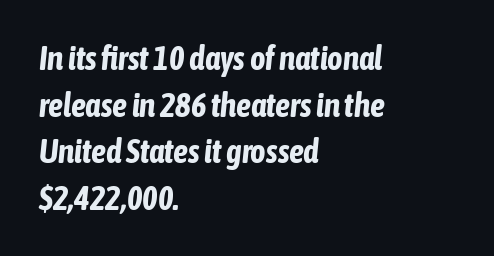
The image shows 33 px bold, condensed type, italic (leaning right); set left-aligned, normal line spacing (1.41x), normal letter spacing, not underlined; low stroke contrast and a medium x-height.
